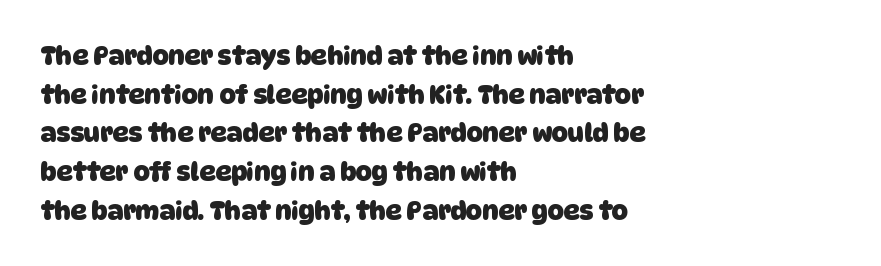
The ragged edge is on the right, which tells us the setting is flush left. Any mark beneath the type? The region is blank. The letters sit at their default tracking, neither squeezed nor spread. The face used here has the dense, thick strokes of a bold. Interline gaps are of average width in this sample.
